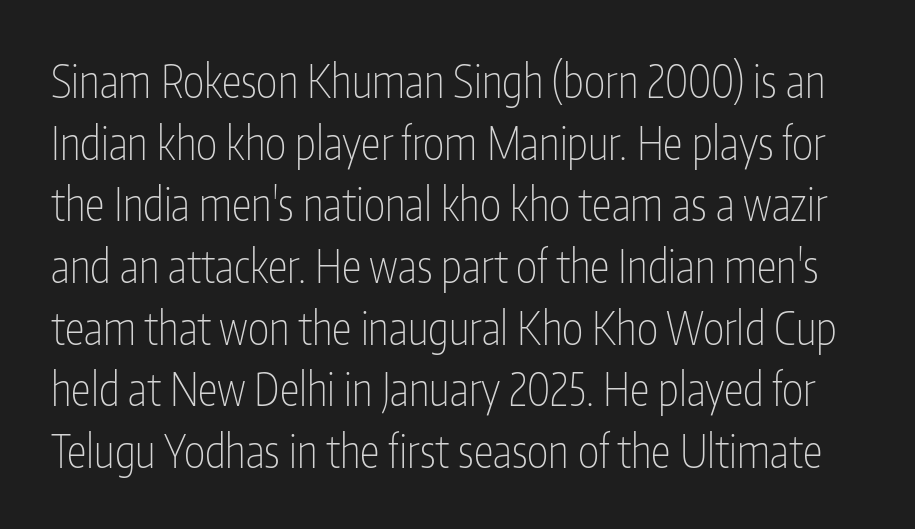
Reading down the column, the eye jumps a familiar distance to each next line. Think of a printed novel: that variable character pitch is what you see here. Are there feet on the stems? There aren't — it's a sans. The letterforms sit at book weight or below.
